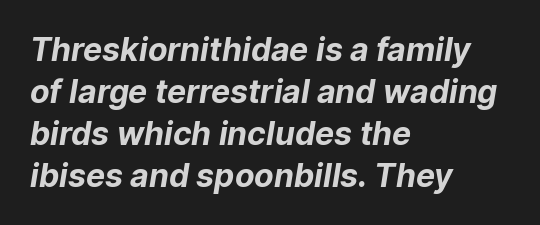
The image shows 32 px bold sans-serif type; set left-aligned, normal line spacing (1.31x), normal letter spacing, not underlined; low stroke contrast and a medium x-height.
